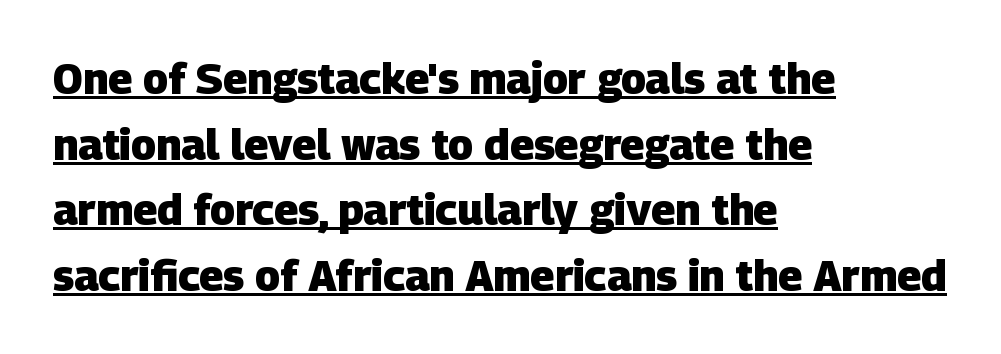
The image shows 42 px heavy sans-serif type; set left-aligned, normal line spacing (1.56x), normal letter spacing, underlined; low stroke contrast and a large x-height.
